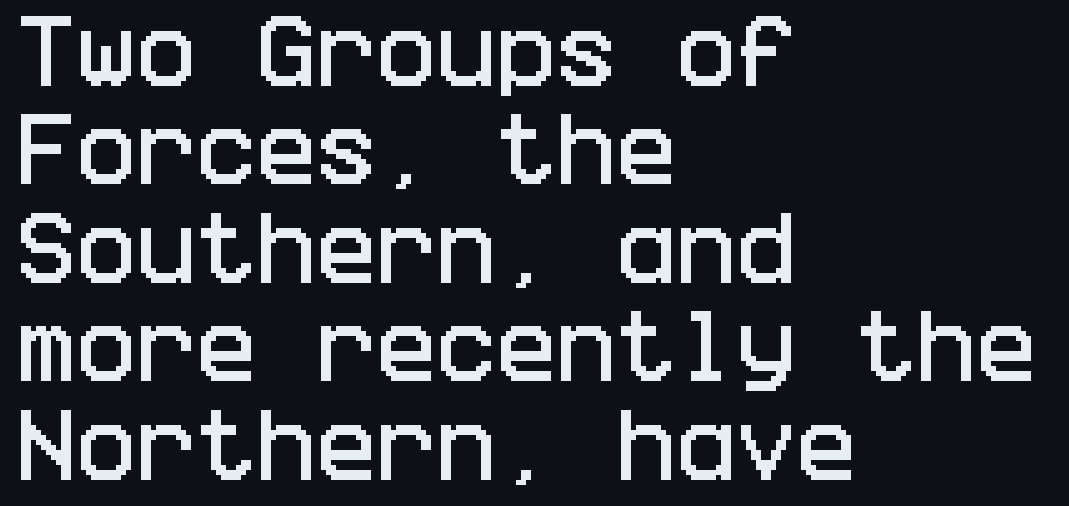
Q: Is the text italic (slanted)? A: No, it is upright.
Q: Is the typeface a serif or a sans-serif typeface? A: Sans-serif.
Q: Is the text underlined? A: No.
Q: How is the paragraph aligned? A: Left-aligned.
Q: Is the spacing between letters normal or unusually wide? A: Normal.
Q: Width (condensed, normal, or wide)? A: Condensed.
Q: Stroke contrast? A: Low.
Q: x-height? A: Large.
